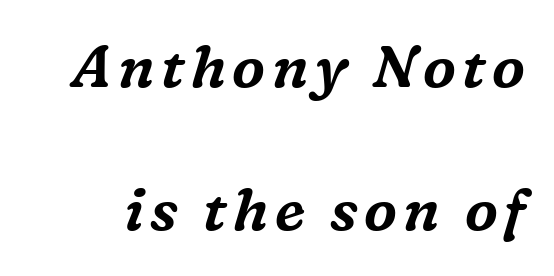
The image shows 59 px serif type, italic (leaning right); set loose line spacing (2.43x), not underlined; medium stroke contrast and a medium x-height.
